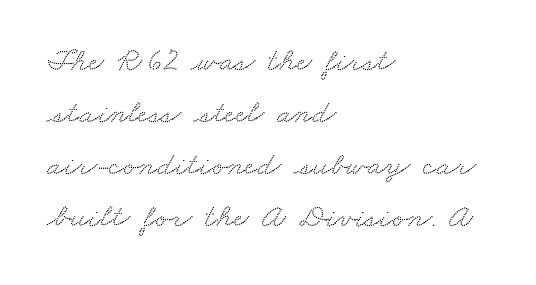
Q: Is the typeface a serif or a sans-serif typeface? A: Serif.
Q: Is the text underlined? A: No.
Q: How is the paragraph aligned? A: Left-aligned.
Q: Is the spacing between letters normal or unusually wide? A: Normal.
Q: Is the spacing between lines tight, normal or loose? A: Normal.
Q: Width (condensed, normal, or wide)? A: Wide.
Q: Stroke contrast? A: Low.
Q: x-height? A: Small.
Q: Monospaced? A: No.
